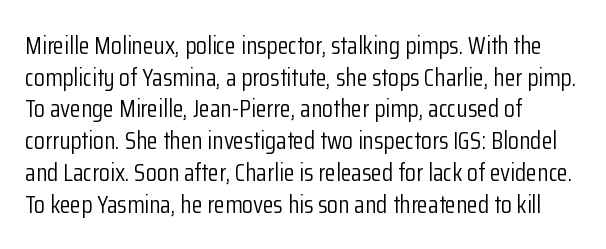
{"italic": "no", "bold": "no", "underline": "no", "align": "left", "line_spacing": "normal", "line_spacing_ratio": 1.27, "letter_spacing": "normal", "letter_spacing_em": 0.0, "glyph_px": 25}
